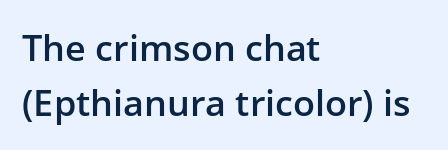
Q: Is the text bold? A: Semi-bold.
Q: Is the text italic (slanted)? A: No, it is upright.
Q: Is the typeface a serif or a sans-serif typeface? A: Sans-serif.
Q: Is the text underlined? A: No.
Q: How is the paragraph aligned? A: Left-aligned.
Q: Is the spacing between letters normal or unusually wide? A: Normal.
Q: Is the spacing between lines tight, normal or loose? A: Normal.
Q: Width (condensed, normal, or wide)? A: Normal.
Q: Stroke contrast? A: Low.
Q: x-height? A: Medium.
Q: Monospaced? A: No.
